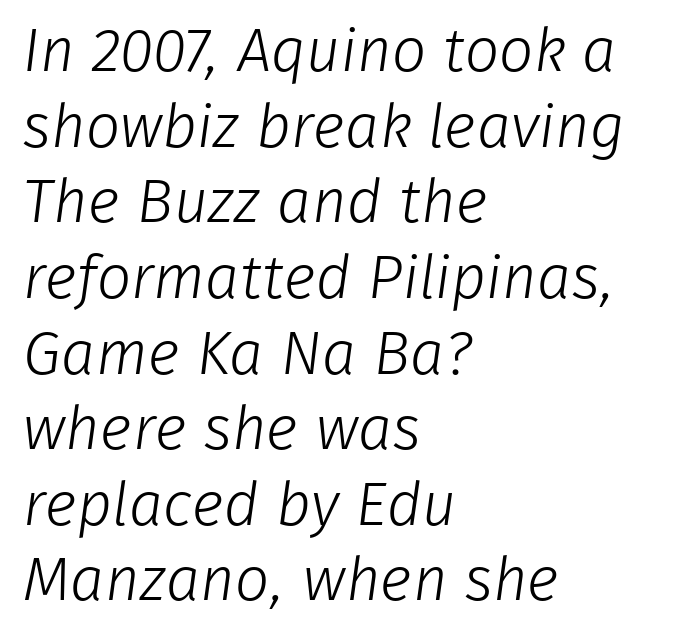
Is the block centered? No — it sits flush against the left margin. Classification — sans serif. The space beneath each line is pristine and unruled. Spacing between characters is what you'd get straight out of the box.
